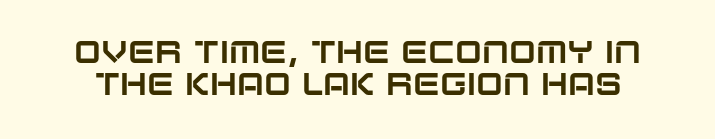
These lines are rendered in a variable-pitch font. Words float on clear page, feet unadorned. A typesetter would call this zero additional tracking. Regarding leading, the lines here are crowded together. Serif or sans? Sans — the stroke terminals are bare.
